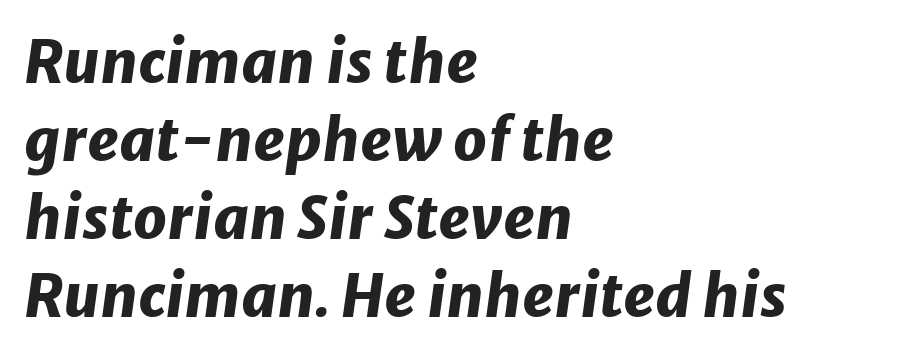
{"italic": "yes", "lean": "right", "slant_degrees": 8, "bold": "yes", "weight": "heavy", "width": "normal", "stroke_contrast": "low", "x_height": "medium", "monospaced": "no", "underline": "no", "align": "left", "line_spacing": "normal", "line_spacing_ratio": 1.32, "letter_spacing": "normal", "letter_spacing_em": 0.0, "glyph_px": 59}
